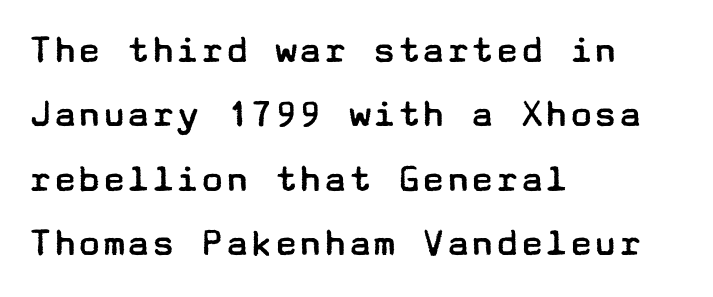
{"serif": "no", "italic": "no", "bold": "no", "weight": "regular", "width": "wide", "stroke_contrast": "low", "x_height": "medium", "underline": "no", "align": "left", "line_spacing": "normal", "line_spacing_ratio": 1.57, "letter_spacing": "normal", "letter_spacing_em": 0.0, "glyph_px": 41}
